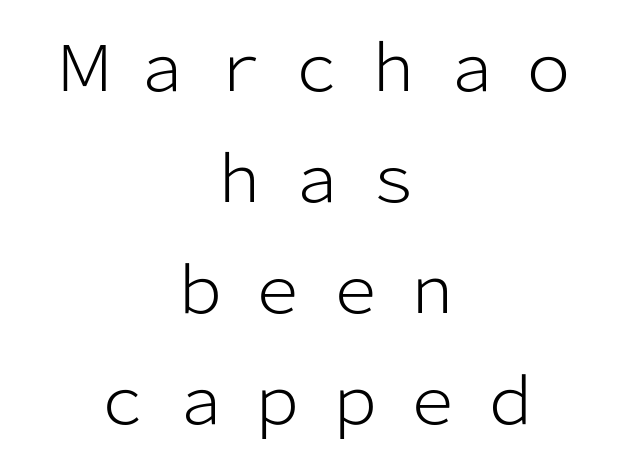
Q: Is the text bold? A: No.
Q: Is the text italic (slanted)? A: No, it is upright.
Q: Is the typeface a serif or a sans-serif typeface? A: Sans-serif.
Q: Is the text underlined? A: No.
Q: How is the paragraph aligned? A: Centered.
Q: Is the spacing between letters normal or unusually wide? A: Unusually wide.
Q: Width (condensed, normal, or wide)? A: Normal.
Q: Stroke contrast? A: Low.
Q: x-height? A: Medium.
Q: Monospaced? A: No.
